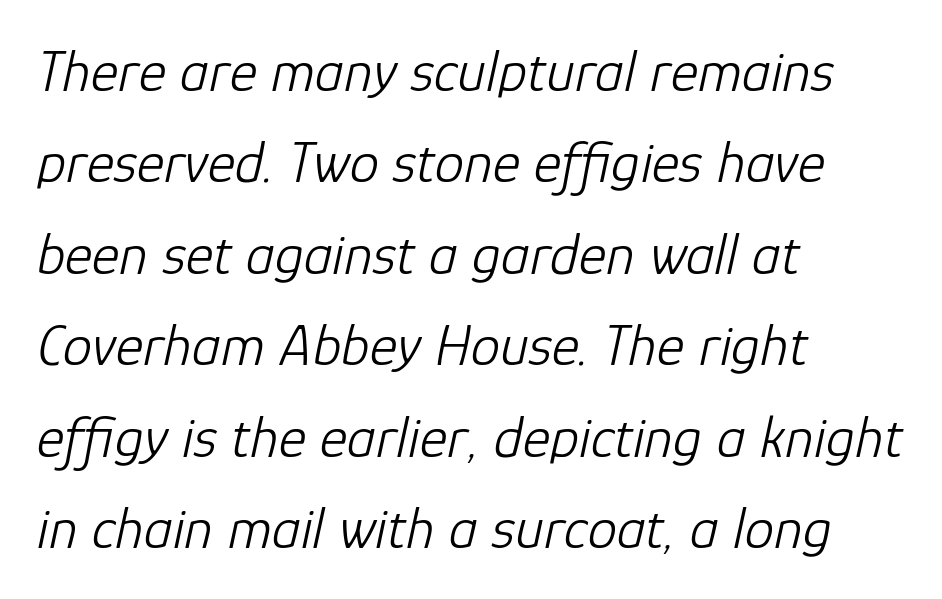
Interline gaps are of average width in this sample. These glyphs show unthickened strokes, regular width or finer. Spacing verdict: proportional, widths tailored to each character. Each row of text sits above clean, open space. Notice how the passage keeps a crisp vertical edge on the left only. The face used here has a pronounced slope to its letters.
